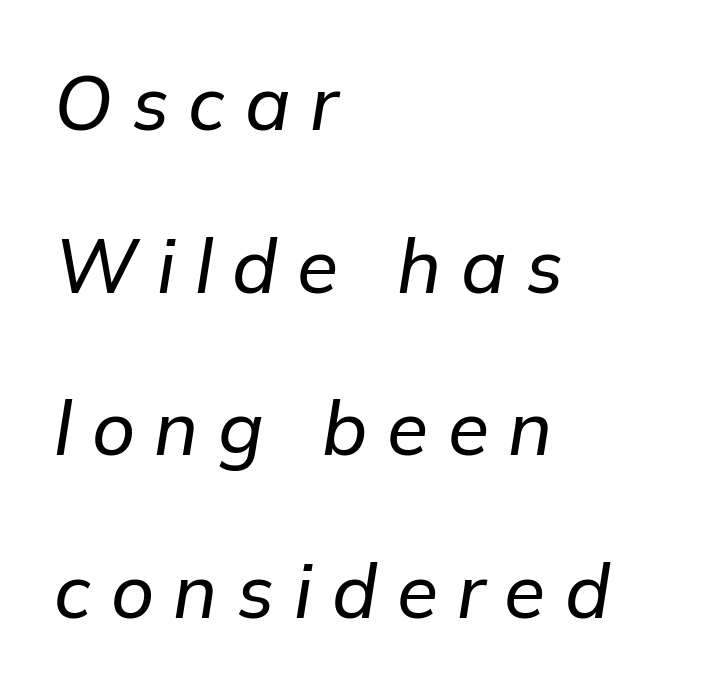
{"italic": "yes", "lean": "right", "slant_degrees": 9, "width": "normal", "stroke_contrast": "low", "x_height": "medium", "monospaced": "no", "underline": "no", "align": "left", "line_spacing": "loose", "line_spacing_ratio": 2.17, "letter_spacing": "wide", "letter_spacing_em": 0.26, "glyph_px": 75}
